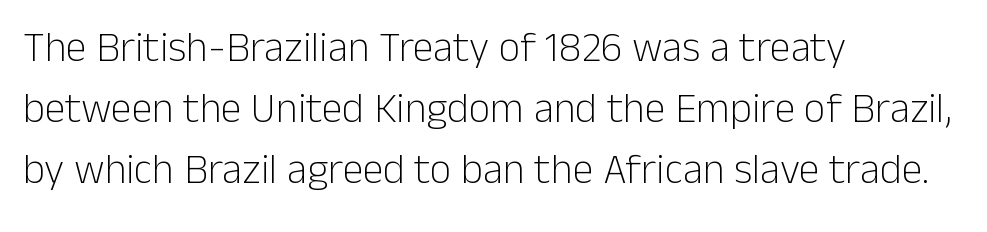
{"serif": "no", "italic": "no", "bold": "no", "weight": "light", "width": "normal", "stroke_contrast": "low", "x_height": "medium", "monospaced": "no", "underline": "no", "align": "left", "line_spacing": "normal", "line_spacing_ratio": 1.45, "letter_spacing": "normal", "letter_spacing_em": 0.0, "glyph_px": 42}
